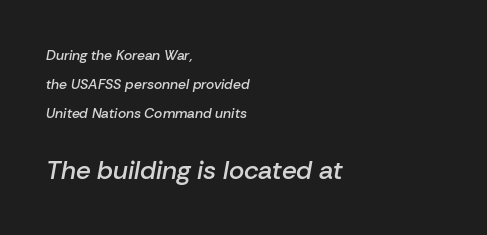
Short and long lines alike share a common starting point at left. There is no visible air inserted between adjacent glyphs. Loosely led — the rows are spread out. A bare baseline throughout the passage.
